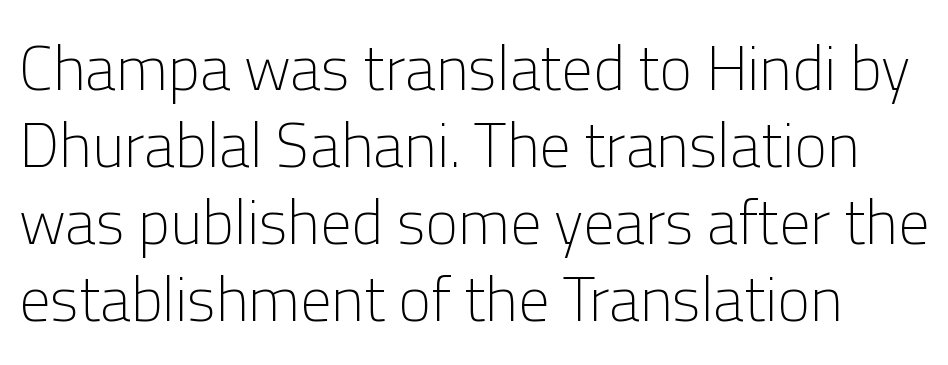
{"serif": "no", "italic": "no", "bold": "no", "weight": "light", "width": "normal", "stroke_contrast": "low", "x_height": "medium", "monospaced": "no", "underline": "no", "line_spacing_ratio": 1.24, "letter_spacing": "normal", "letter_spacing_em": 0.0, "glyph_px": 62}
